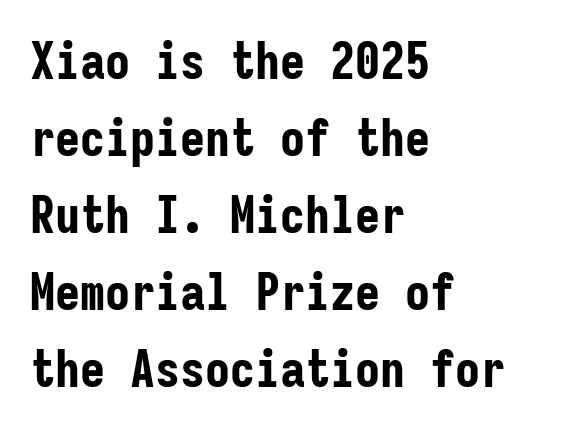
The image shows 50 px bold, condensed sans-serif type, upright, monospaced; set left-aligned, normal line spacing (1.54x), normal letter spacing, not underlined; low stroke contrast and a medium x-height.
